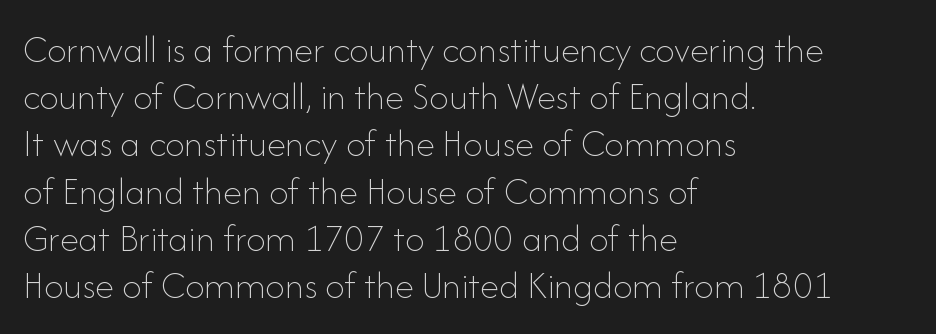
The image shows 39 px thin type, upright; set left-aligned, line spacing 1.21x, normal letter spacing, not underlined; low stroke contrast and a small x-height.
